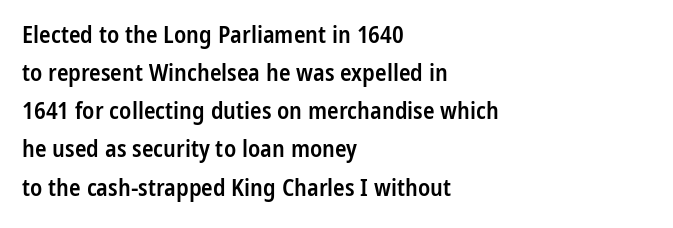
{"italic": "no", "bold": "semi", "underline": "no", "align": "left", "line_spacing": "normal", "line_spacing_ratio": 1.59, "letter_spacing": "normal", "letter_spacing_em": 0.0, "glyph_px": 24}
